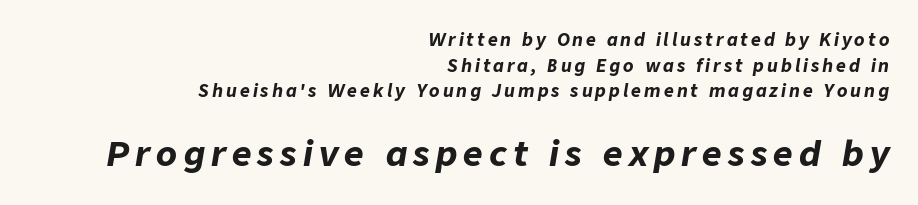
The letters in the lower block stand taller than those in the block above. The characters look thick and weighty, a clear bold. Leading: standard. These lines were composed using italics. Every row of glyphs terminates at an identical x-position on the right.
